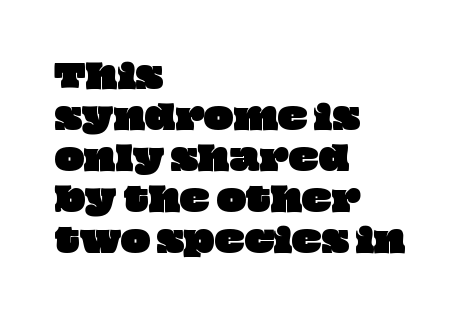
{"width": "wide", "stroke_contrast": "low", "x_height": "large", "monospaced": "no", "underline": "no", "align": "left", "line_spacing": "normal", "line_spacing_ratio": 1.32, "letter_spacing": "normal", "letter_spacing_em": 0.0, "glyph_px": 31}
